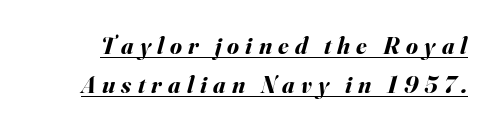
Notice how thick the strokes are: this is what a full bold looks like. There is plenty of visible air inserted between adjacent glyphs. Does a line run under the words? Yes, clearly. Notice how descenders clear the ascenders below comfortably — that's standard leading. Compared with ordinary roman type, these characters are visibly tilted.
